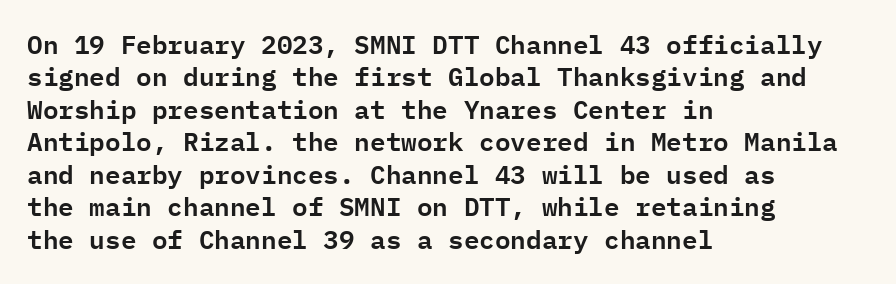
{"italic": "no", "underline": "no", "align": "left", "line_spacing": "normal", "line_spacing_ratio": 1.25, "letter_spacing": "normal", "letter_spacing_em": 0.0, "glyph_px": 26}
